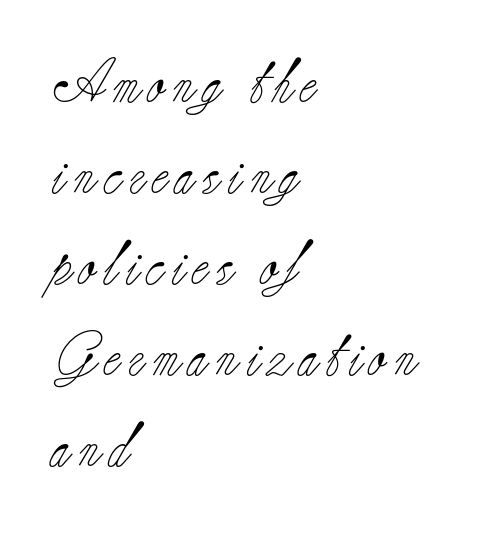
The image shows 44 px light serif type; set left-aligned, loose line spacing (2.07x), not underlined; low stroke contrast and a small x-height.
